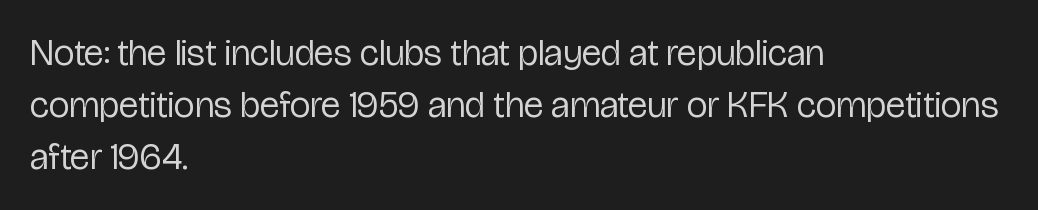
Q: Is the text bold? A: No.
Q: Is the text italic (slanted)? A: No, it is upright.
Q: Is the typeface a serif or a sans-serif typeface? A: Sans-serif.
Q: Is the text underlined? A: No.
Q: How is the paragraph aligned? A: Left-aligned.
Q: Is the spacing between letters normal or unusually wide? A: Normal.
Q: Is the spacing between lines tight, normal or loose? A: Normal.
Q: Width (condensed, normal, or wide)? A: Condensed.
Q: Stroke contrast? A: Low.
Q: x-height? A: Medium.
Q: Monospaced? A: No.
